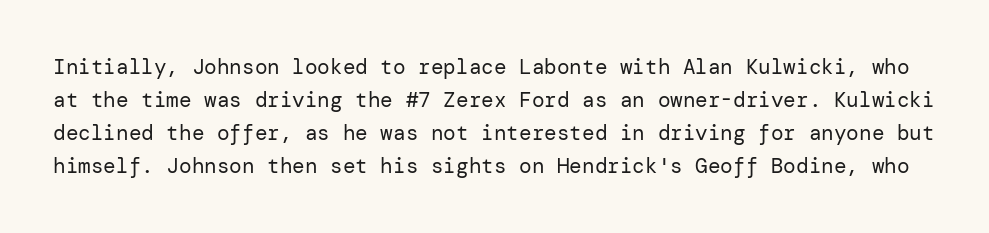
The image shows 21 px text type, upright; set normal line spacing (1.57x), normal letter spacing, not underlined.
